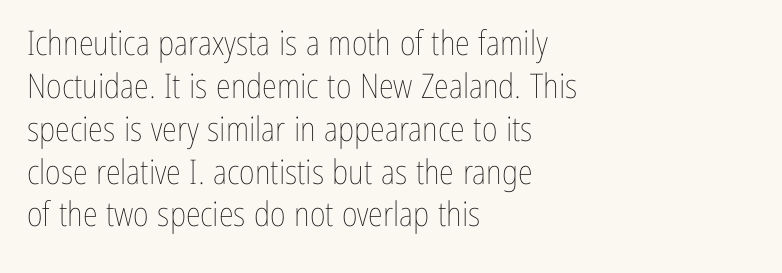
{"italic": "no", "bold": "no", "weight": "thin", "width": "condensed", "stroke_contrast": "low", "x_height": "medium", "monospaced": "no", "underline": "no", "align": "left", "line_spacing": "normal", "line_spacing_ratio": 1.26, "letter_spacing": "normal", "letter_spacing_em": 0.0, "glyph_px": 34}
